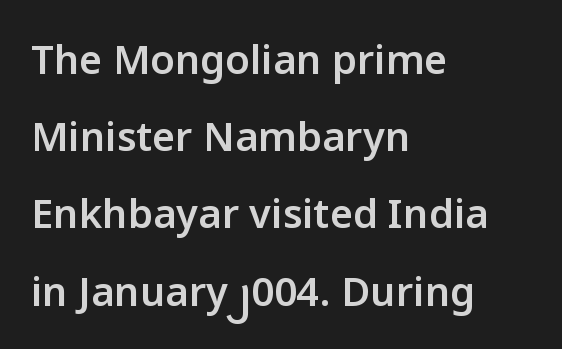
Q: Is the text bold? A: Semi-bold.
Q: Is the text italic (slanted)? A: No, it is upright.
Q: Is the typeface a serif or a sans-serif typeface? A: Sans-serif.
Q: Is the text underlined? A: No.
Q: How is the paragraph aligned? A: Left-aligned.
Q: Is the spacing between letters normal or unusually wide? A: Normal.
Q: Is the spacing between lines tight, normal or loose? A: Loose.
Q: Width (condensed, normal, or wide)? A: Normal.
Q: Stroke contrast? A: Low.
Q: x-height? A: Medium.
Q: Monospaced? A: No.
